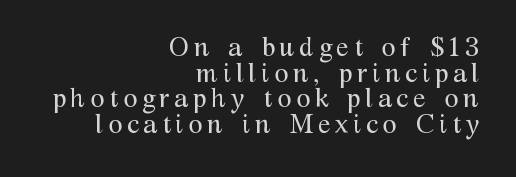
{"italic": "no", "bold": "no", "underline": "no", "align": "right", "line_spacing": "tight", "line_spacing_ratio": 0.99, "glyph_px": 26}
